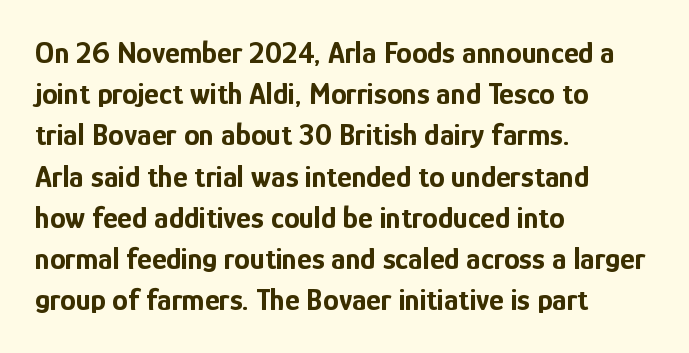
The setting favours the left margin, as ordinary paragraphs usually do. Observe the absence of serifs on each vertical stroke in this sample. You could call the tracking neutral — neither tight nor loose. Honestly, there is no underline to notice here at all.
